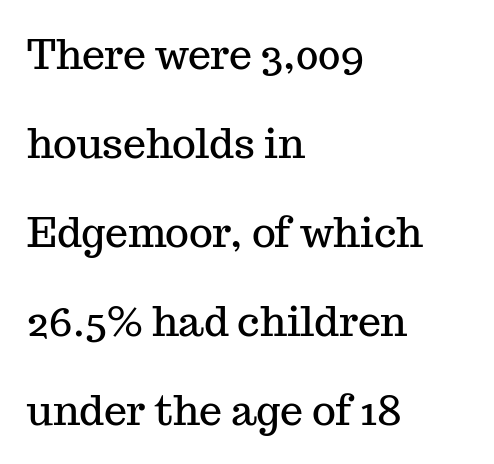
The image shows 41 px serif type, upright; set left-aligned, loose line spacing (2.17x), normal letter spacing, not underlined; medium stroke contrast and a medium x-height.
